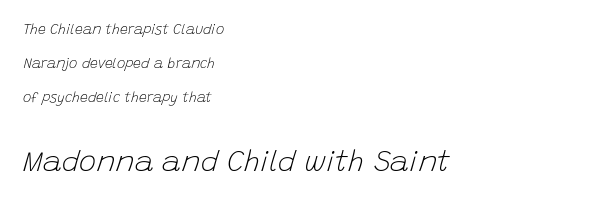
The weight tops out at a normal text grade. Line beginnings align vertically; line endings do not. In terms of leading, this rendering errs on the spacious side. Does the bottom block carry the larger type? Yes, it does.
